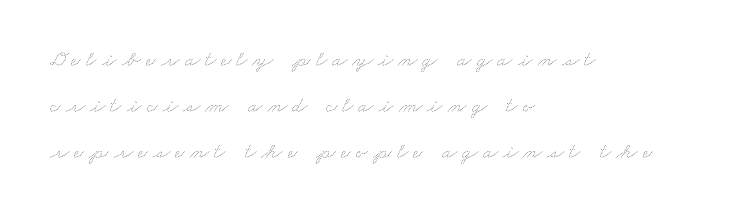
Q: Is the text bold? A: No.
Q: Is the text underlined? A: No.
Q: How is the paragraph aligned? A: Left-aligned.
Q: Is the spacing between letters normal or unusually wide? A: Unusually wide.
Q: Is the spacing between lines tight, normal or loose? A: Loose.
